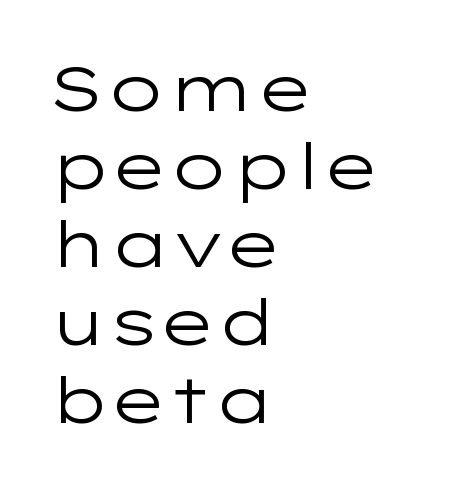
Q: Is the text bold? A: No.
Q: Is the text italic (slanted)? A: No, it is upright.
Q: Is the typeface a serif or a sans-serif typeface? A: Sans-serif.
Q: Is the text underlined? A: No.
Q: How is the paragraph aligned? A: Left-aligned.
Q: Is the spacing between letters normal or unusually wide? A: Normal.
Q: Width (condensed, normal, or wide)? A: Wide.
Q: Stroke contrast? A: Low.
Q: x-height? A: Medium.
Q: Monospaced? A: No.
